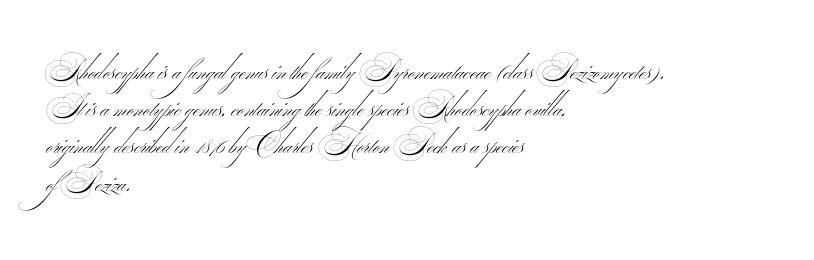
{"serif": "no", "bold": "no", "weight": "thin", "width": "wide", "stroke_contrast": "medium", "monospaced": "no", "underline": "no", "align": "left", "line_spacing": "normal", "line_spacing_ratio": 1.33, "letter_spacing": "normal", "letter_spacing_em": 0.0, "glyph_px": 28}
